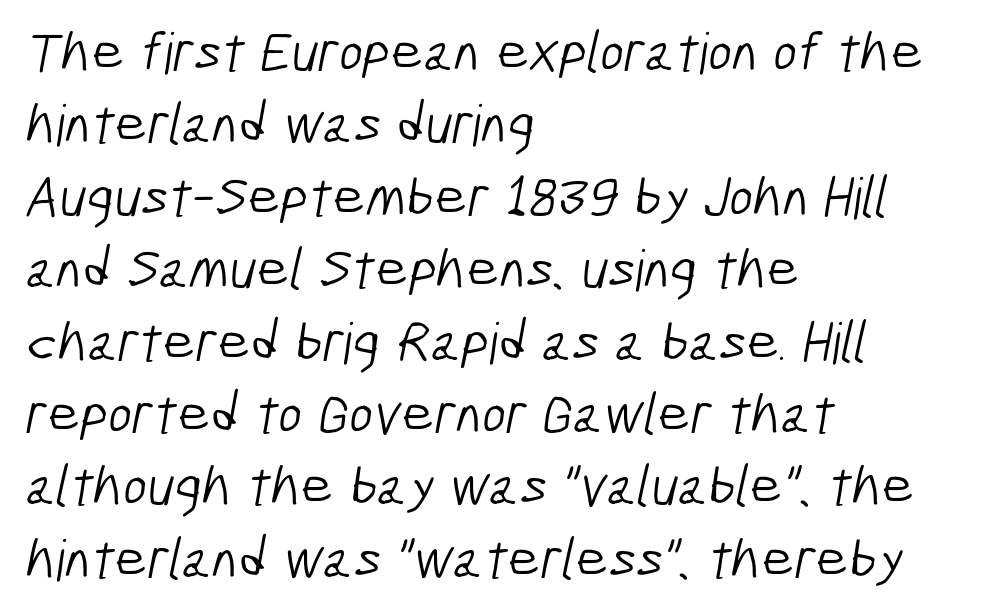
Serifs: no, the terminals of the letterforms are clean. The leading is moderate, giving the passage an even texture. Short and long lines alike share a common starting point at left. Heaviness? Minimal to ordinary, like unemphasized prose.
